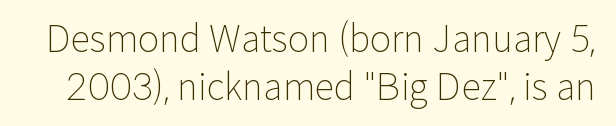
Unbolded letterforms with no extra heft. Do the letters lean? They stand straight. This block has exactly the height ordinary leading produces. Letters rest on an invisible, unmarked baseline.
